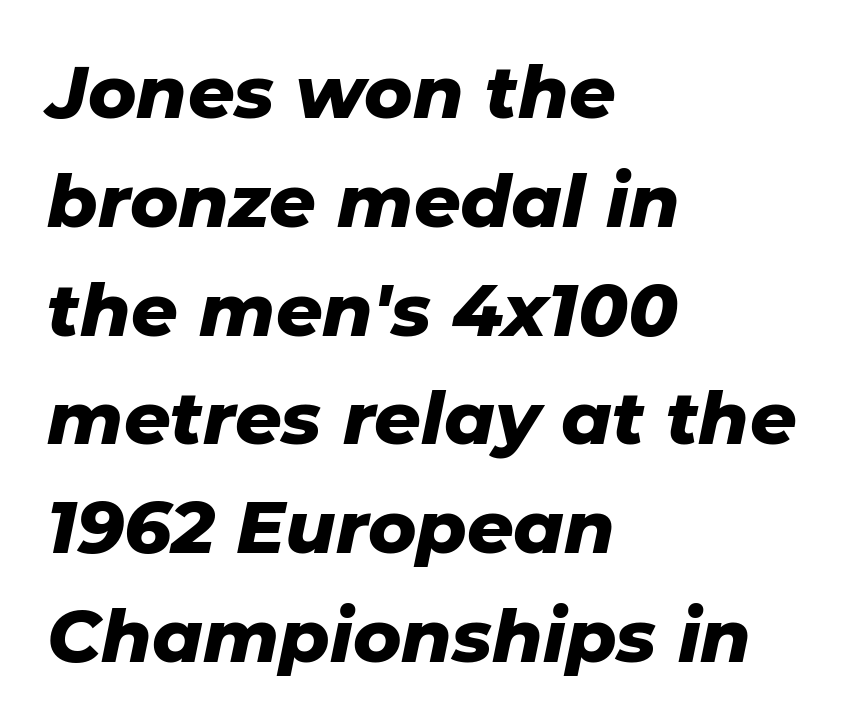
The image shows 73 px heavy type, italic (leaning right); set left-aligned, normal line spacing (1.49x), normal letter spacing, not underlined; low stroke contrast and a medium x-height.
